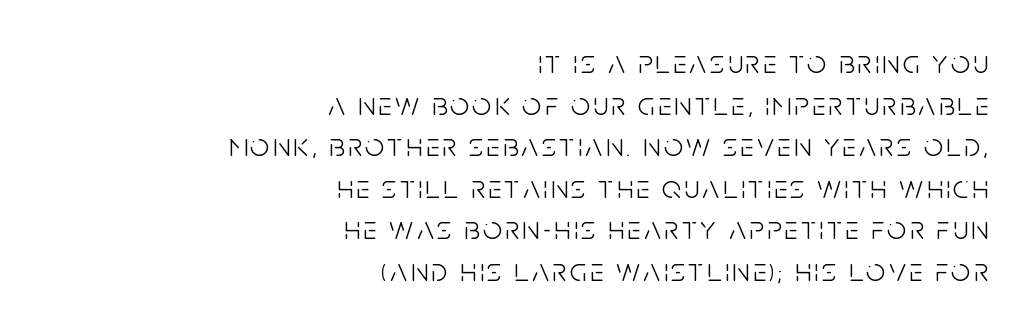
Q: Is the text bold? A: No.
Q: Is the text italic (slanted)? A: No, it is upright.
Q: Is the typeface a serif or a sans-serif typeface? A: Sans-serif.
Q: Is the text underlined? A: No.
Q: How is the paragraph aligned? A: Right-aligned.
Q: Is the spacing between lines tight, normal or loose? A: Normal.
Q: Width (condensed, normal, or wide)? A: Condensed.
Q: Stroke contrast? A: Low.
Q: x-height? A: Large.
Q: Monospaced? A: No.
